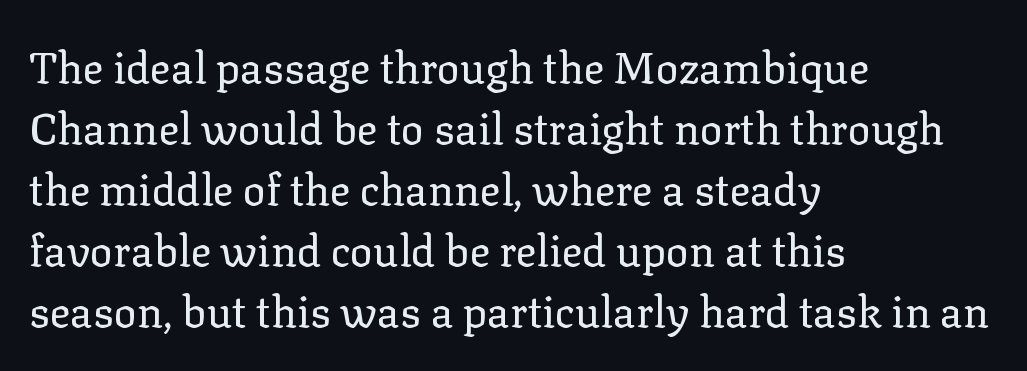
Honestly, there is no underline to notice here at all. Vertical stems look standard width or narrower in stroke. Summary of vertical rhythm: regular, with standard interline spacing. Line beginnings align vertically; line endings do not.
